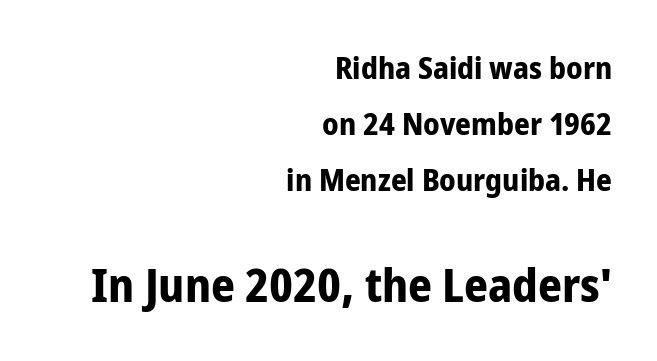
The image shows 47 px bold, condensed sans-serif type, upright; set right-aligned, line spacing 1.81x, normal letter spacing, not underlined; the second (bottom) block is 1.52x larger; low stroke contrast and a medium x-height.
